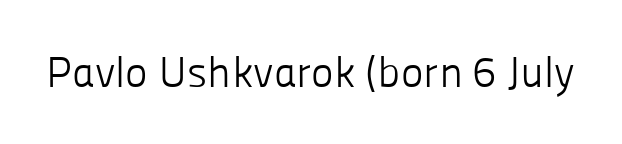
The lettering holds an erect, upright posture throughout. Summary of weight: not heavy and not bold. What stands out about the letter spacing? Nothing — it is the standard amount. The space beneath each line is pristine and unruled.
